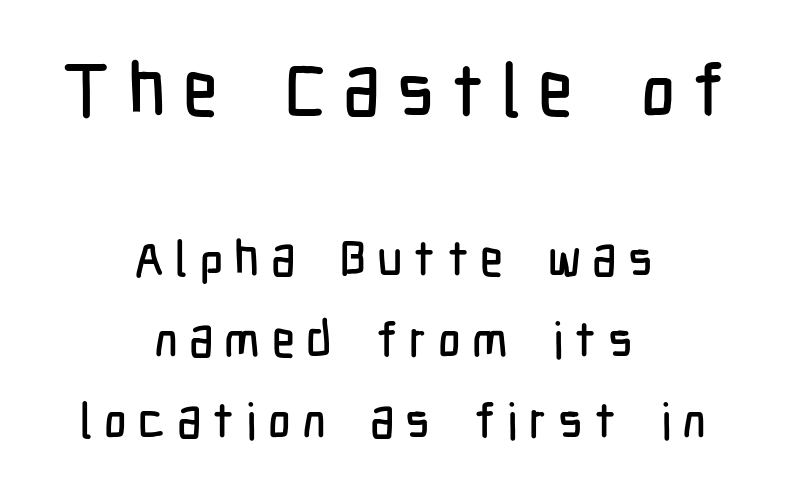
Q: Is the text italic (slanted)? A: No, it is upright.
Q: Is the typeface a serif or a sans-serif typeface? A: Sans-serif.
Q: Is the text underlined? A: No.
Q: How is the paragraph aligned? A: Centered.
Q: Is the spacing between letters normal or unusually wide? A: Unusually wide.
Q: Is the spacing between lines tight, normal or loose? A: Normal.
Q: Which block of text is set in a larger size, the first (top) or the second (bottom)? A: The first (top) one.
Q: Width (condensed, normal, or wide)? A: Condensed.
Q: Stroke contrast? A: Low.
Q: x-height? A: Medium.
Q: Monospaced? A: No.
